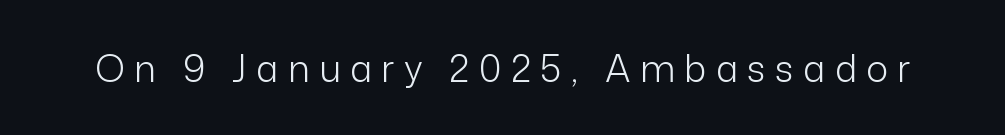
{"serif": "no", "italic": "no", "bold": "no", "weight": "light", "width": "normal", "stroke_contrast": "low", "x_height": "medium", "monospaced": "no", "underline": "no", "letter_spacing": "wide", "letter_spacing_em": 0.25, "glyph_px": 37}
